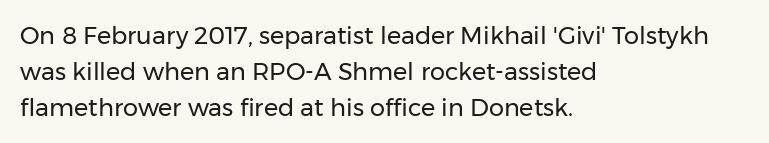
The image shows 24 px text type, upright; set left-aligned, normal line spacing (1.5x), normal letter spacing, not underlined.
